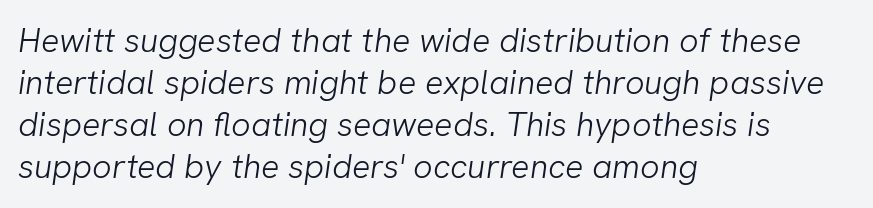
The typesetting does not lean heavy: it is not bold. Looks like regular typesetting: each glyph gets only the width it needs. Each word holds together tightly as a unit, with standard inter-letter gaps. Unlike a traditional serif, this face leaves its strokes unadorned. Teacher's note: observe the even left margin — that is flush-left alignment. Beneath every word, the page is bare.
